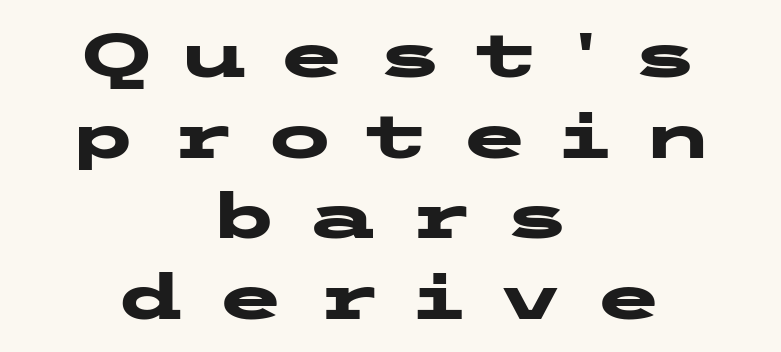
The rendering uses a moderate line-height, typical for paragraphs. Notice how the stems are strictly vertical — no italics here. Each row of text sits above clean, open space. A full-strength bold gives these letters their thick strokes. The gaps between neighbouring characters are conspicuously large. The lines in this sample share a center point and differ in where they start and stop.
